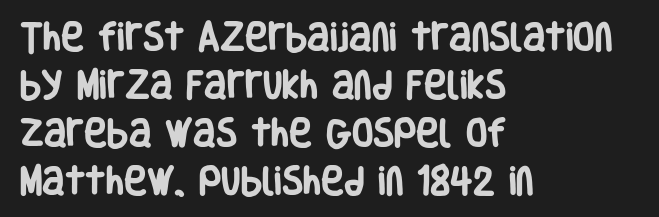
The image shows 31 px heavy, condensed sans-serif type, upright; set left-aligned, normal line spacing (1.55x), normal letter spacing, not underlined; low stroke contrast and a large x-height.
